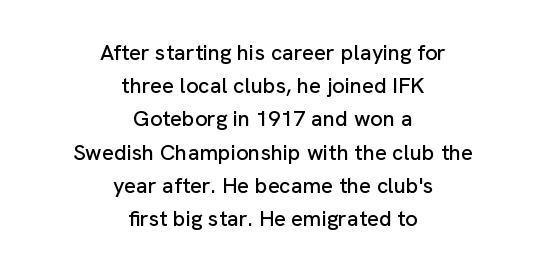
Q: Is the text italic (slanted)? A: No, it is upright.
Q: Is the text underlined? A: No.
Q: How is the paragraph aligned? A: Centered.
Q: Is the spacing between letters normal or unusually wide? A: Normal.
Q: Is the spacing between lines tight, normal or loose? A: Normal.
